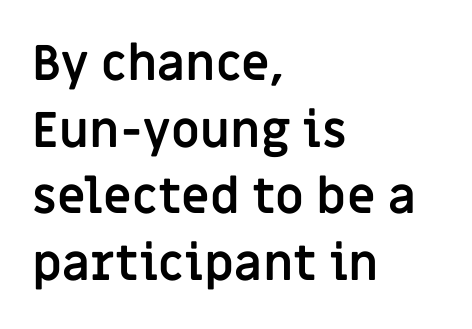
{"serif": "no", "italic": "no", "bold": "yes", "weight": "semibold", "width": "normal", "stroke_contrast": "low", "x_height": "large", "monospaced": "no", "underline": "no", "align": "left", "line_spacing": "normal", "line_spacing_ratio": 1.36, "letter_spacing": "normal", "letter_spacing_em": 0.0, "glyph_px": 49}
